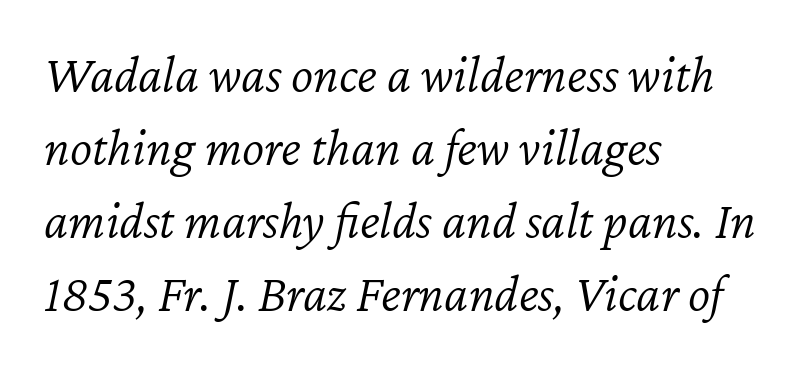
The image shows 53 px light type, italic (leaning right); set left-aligned, normal line spacing (1.38x), normal letter spacing, not underlined; low stroke contrast and a medium x-height.
